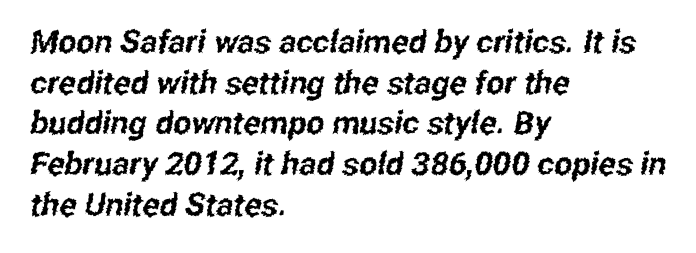
Varying glyph widths throughout — classic text-font behaviour. The typesetter chose a ragged-right arrangement here. This rendering features lettering with no underline. The leading is moderate, giving the passage an even texture.
